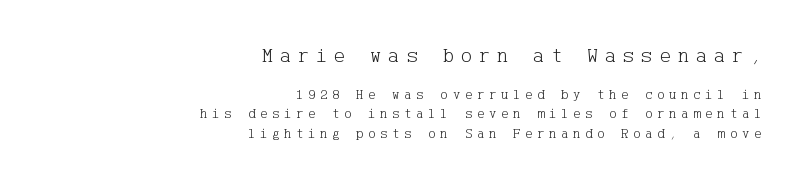
Q: Is the text bold? A: No.
Q: Is the text italic (slanted)? A: No, it is upright.
Q: Is the text underlined? A: No.
Q: How is the paragraph aligned? A: Right-aligned.
Q: Is the spacing between letters normal or unusually wide? A: Unusually wide.
Q: Is the spacing between lines tight, normal or loose? A: Normal.
Q: Which block of text is set in a larger size, the first (top) or the second (bottom)? A: The first (top) one.
